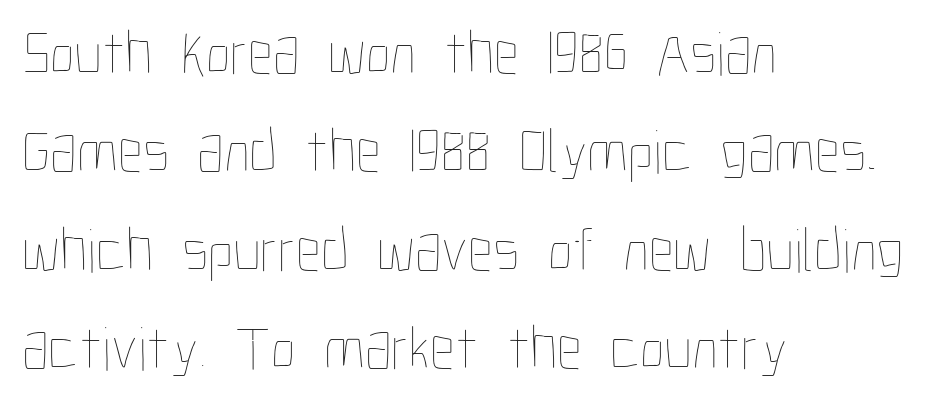
This sample uses an upright cut, with every glyph sitting square on the baseline. Each letter keeps its own natural width here, so spacing adapts to shape. Caption: multi-line text, flush left, ragged right. Look at the tracking — it's just the regular setting, nothing added.
